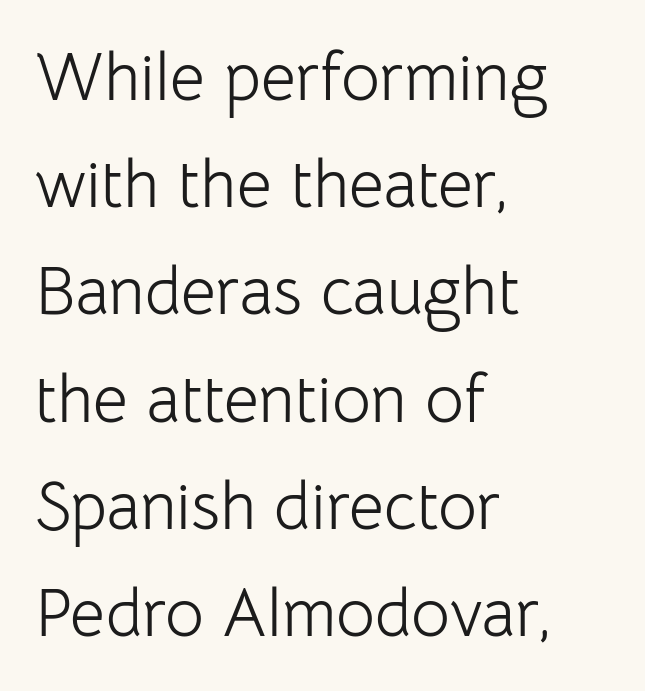
The image shows 67 px light sans-serif type, upright; set left-aligned, normal line spacing (1.6x), normal letter spacing, not underlined; low stroke contrast and a medium x-height.
